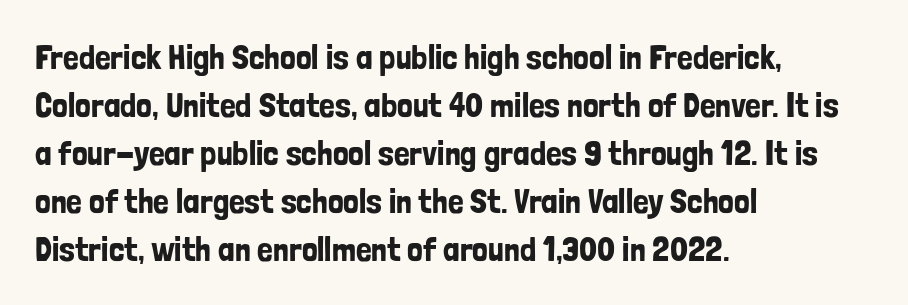
The image shows 35 px condensed sans-serif type, upright; set left-aligned, normal line spacing (1.37x), normal letter spacing, not underlined; low stroke contrast and a medium x-height.
